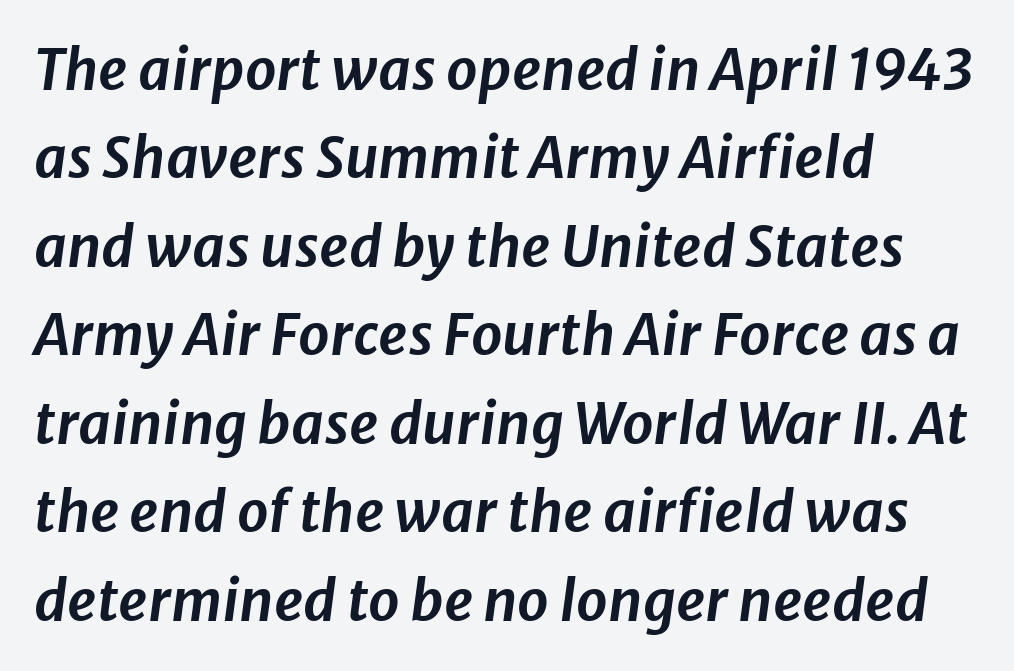
Each word holds together tightly as a unit, with standard inter-letter gaps. Varying glyph widths throughout — classic text-font behaviour. One-word summary of the alignment: left. The foot of each line stays bare and open. Style check: oblique. The vertical gap from one line to the next is medium.
